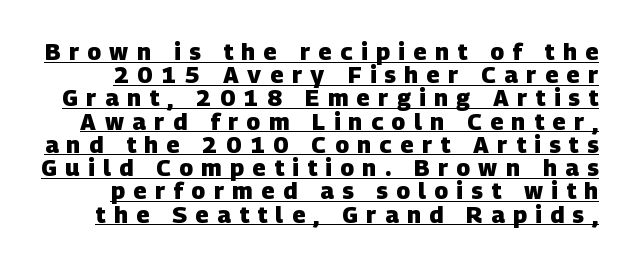
Glyph-to-glyph distance is far greater than everyday printed text. Descenders here cross a horizontal rule under the line. Compared with typical paragraphs, the rows here are closer together. Every letter is thick-stroked: bold, no question.
